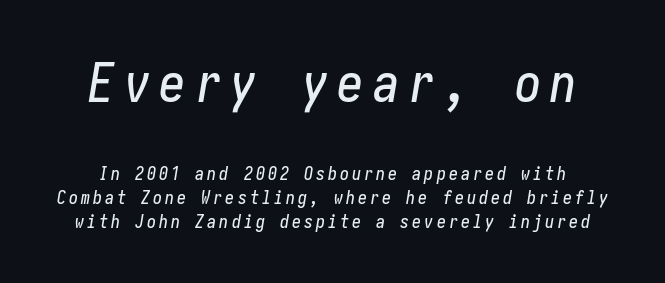
The image shows 53 px condensed type, italic (leaning right); set normal line spacing (1.32x), not underlined; the first (top) block is 2.94x larger; low stroke contrast and a medium x-height.
